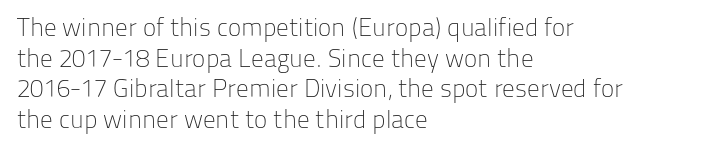
{"italic": "no", "bold": "no", "underline": "no", "align": "left", "line_spacing_ratio": 1.23, "letter_spacing": "normal", "letter_spacing_em": 0.0, "glyph_px": 25}
